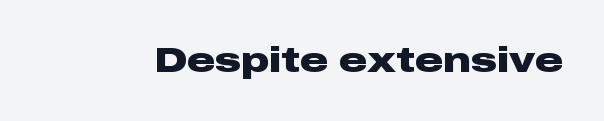
The image shows 35 px heavy, wide sans-serif type, upright; set normal letter spacing, not underlined; low stroke contrast and a medium x-height.
